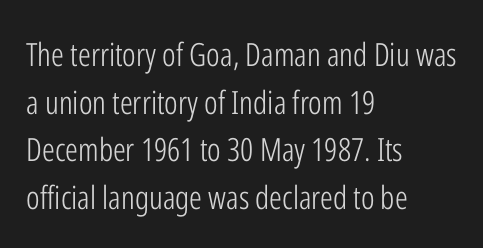
The image shows 32 px light, condensed sans-serif type, upright; set left-aligned, normal line spacing (1.49x), normal letter spacing, not underlined; low stroke contrast and a medium x-height.
